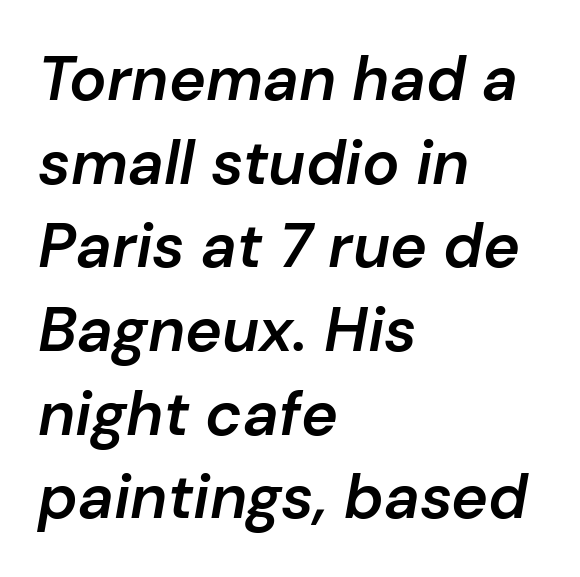
Here the designer chose a conventional face with non-uniform glyph widths. Line beginnings align vertically; line endings do not. Reading down the column, the eye jumps a familiar distance to each next line. The whole block is typeset with a tilt. The space directly below the letters is spotless. How heavy is the stroke? Medium-heavy — a semibold, shy of bold.
